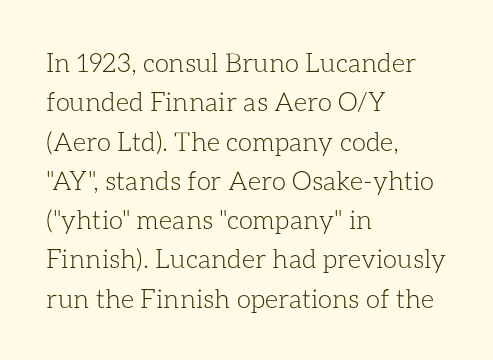
The image shows 26 px text type, upright; set left-aligned, normal line spacing (1.51x), normal letter spacing, not underlined.
